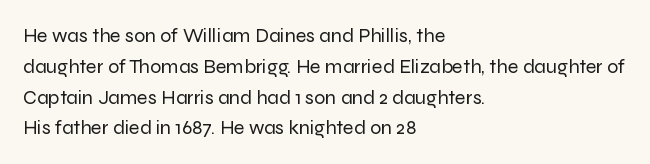
Unmarked baselines from the first word to the last. Between one letter and the next there's only the usual sliver of space. Left-aligned paragraph, ragged on the right. Compared with typical paragraphs, the rows here are spaced about the same. It's the straight-up-and-down kind of type.
